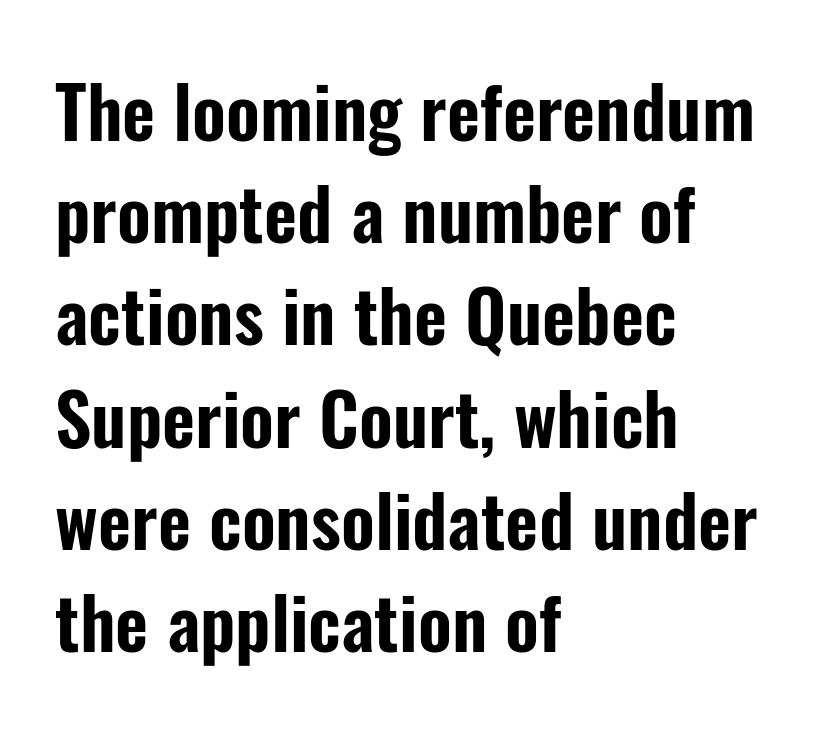
The image shows 72 px condensed sans-serif type, upright; set left-aligned, normal line spacing (1.42x), normal letter spacing, not underlined; low stroke contrast and a medium x-height.
